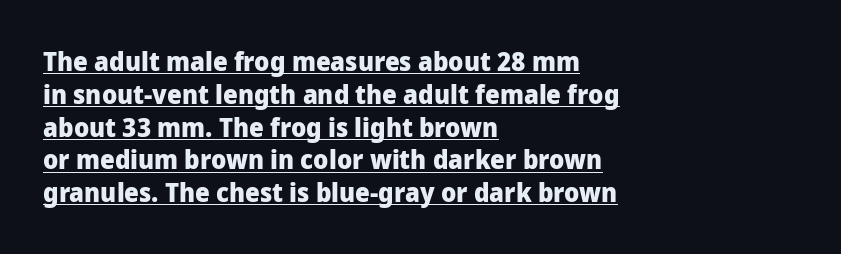
{"italic": "no", "bold": "yes", "underline": "yes", "align": "left", "line_spacing": "normal", "line_spacing_ratio": 1.26, "letter_spacing": "normal", "letter_spacing_em": 0.0, "glyph_px": 26}
